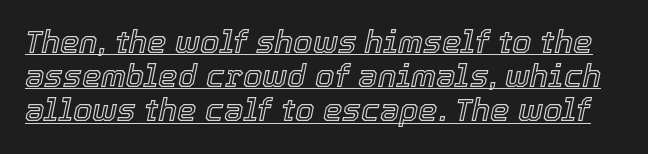
{"italic": "yes", "lean": "right", "slant_degrees": 12, "width": "normal", "x_height": "medium", "monospaced": "no", "underline": "yes", "line_spacing": "tight", "line_spacing_ratio": 1.1, "letter_spacing": "normal", "letter_spacing_em": 0.0, "glyph_px": 31}
